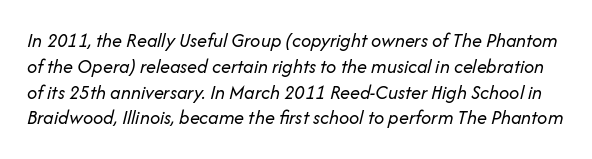
Whoever set this chose a conventional vertical rhythm. Clear beneath every line of the passage. A typesetter would call this zero additional tracking. The font sits on the lighter half of the weight spectrum, regular included. An italicized treatment has been applied to the whole sample.
